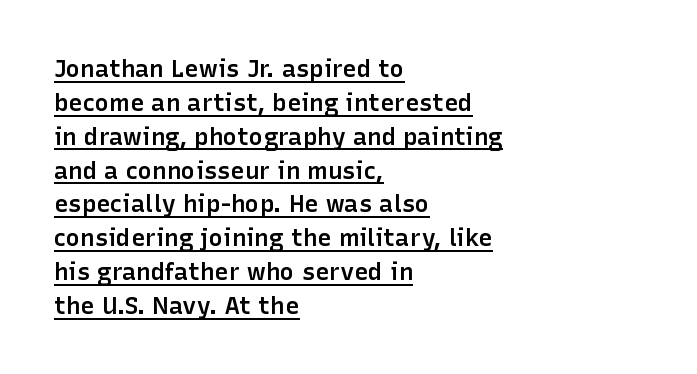
The space between consecutive lines is moderate. The font's upright variant was chosen for this text. Heft: intermediate — a semibold. The text block is weighted toward the left margin, trailing off unevenly rightward. Nobody touched the tracking dial on this one. This sample carries an underscore along the baseline area.
